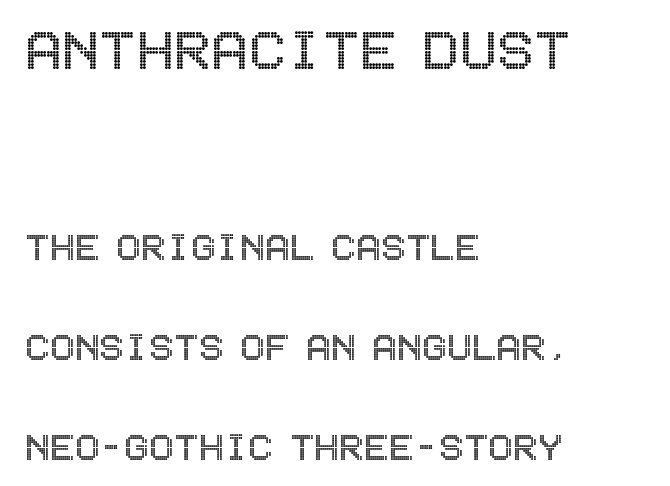
One-word summary of the alignment: left. If you measured baseline to baseline, you'd find a long distance. A student would notice the top passage is typeset larger than what follows. Students, note that the glyphs here touch the page at normal intervals. No italicization has been applied; the sample stays upright.
